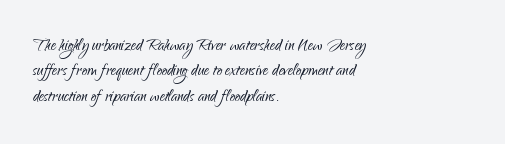
A bare baseline throughout the passage. Line beginnings align vertically; line endings do not. This sample uses plain, unmodified letter spacing. Is this a heavy cut? Hardly; it is regular or lighter.
